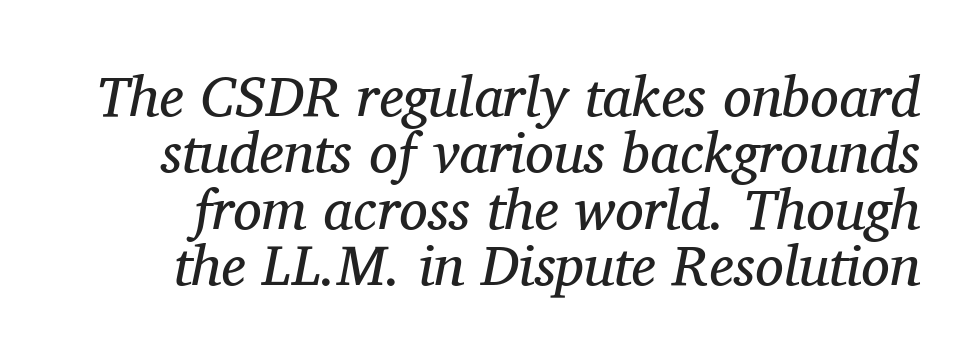
{"serif": "yes", "italic": "yes", "lean": "right", "slant_degrees": 11, "bold": "no", "weight": "regular", "width": "normal", "stroke_contrast": "medium", "x_height": "medium", "monospaced": "no", "underline": "no", "line_spacing": "tight", "line_spacing_ratio": 0.99, "letter_spacing": "normal", "letter_spacing_em": 0.0, "glyph_px": 57}
